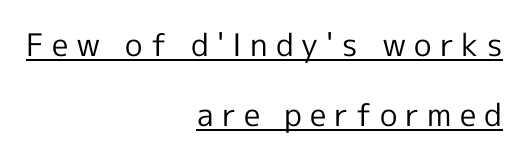
The lines are spread far apart with generous leading. Each letter keeps its own natural width here, so spacing adapts to shape. Short and long lines alike share a common ending point at right. The glyphs are accompanied by a horizontal stroke just below them.
